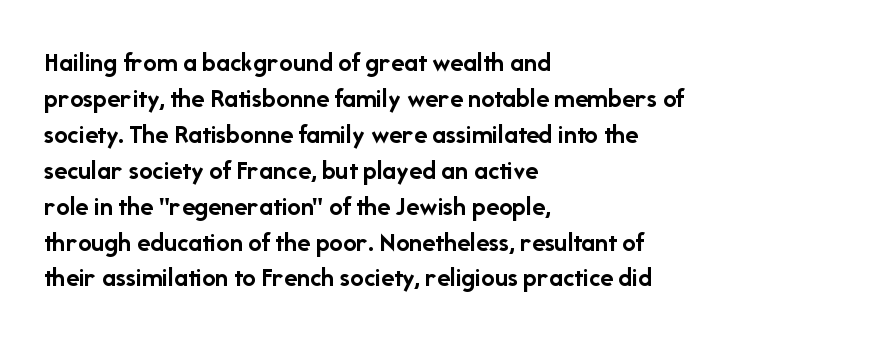
Is there much room between lines? A standard amount, neither cramped nor airy. This rendering features lettering with no underline. The typography opts for an upright posture over an oblique one. Standard letterfit; no display-style spreading of the glyphs. Line starts are locked; line ends wander. Heavy-handed strokes throughout: this text is bold.
